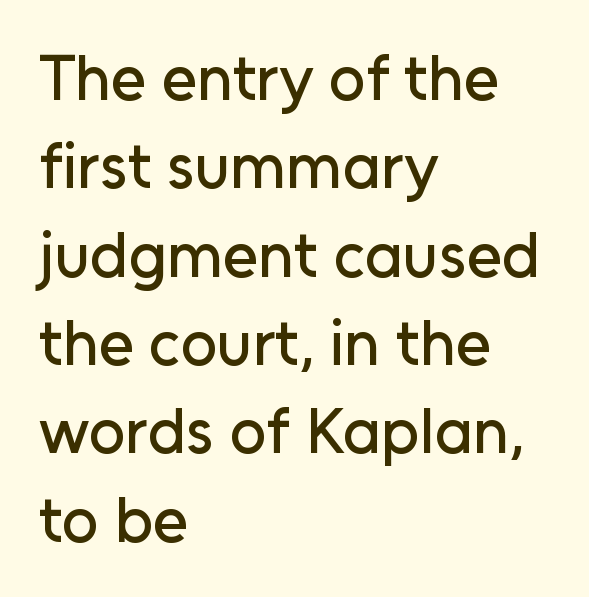
The image shows 64 px sans-serif type, upright; set left-aligned, normal line spacing (1.38x), normal letter spacing, not underlined; low stroke contrast and a medium x-height.
